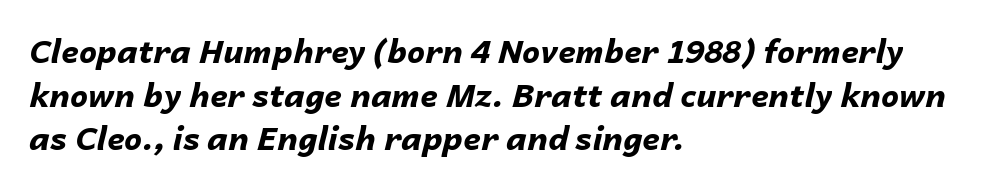
The image shows 32 px bold type, italic (leaning right); set left-aligned, normal line spacing (1.36x), normal letter spacing, not underlined; low stroke contrast and a medium x-height.
